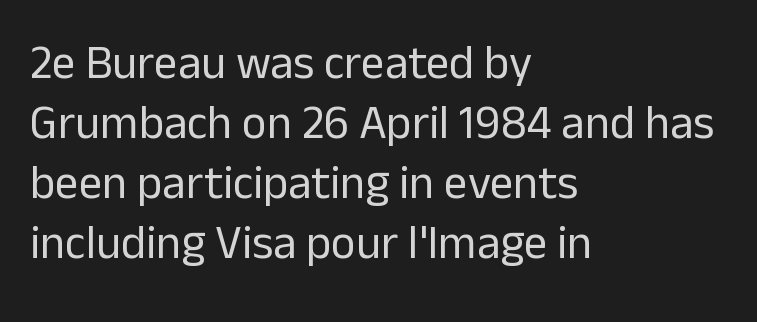
The image shows 47 px regular-weight sans-serif type, upright; set left-aligned, normal line spacing (1.28x), normal letter spacing, not underlined; low stroke contrast and a medium x-height.
